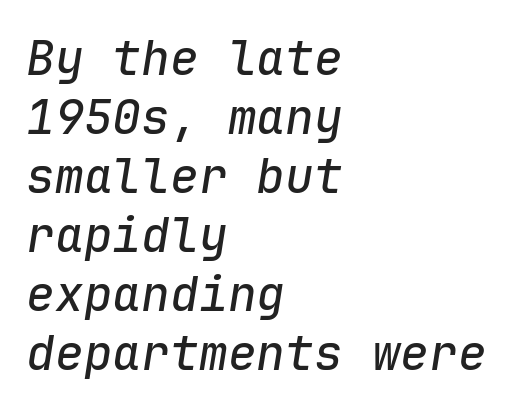
Q: Is the text italic (slanted)? A: Yes, it leans right by about 9 degrees.
Q: Is the text underlined? A: No.
Q: How is the paragraph aligned? A: Left-aligned.
Q: Is the spacing between letters normal or unusually wide? A: Normal.
Q: Width (condensed, normal, or wide)? A: Normal.
Q: Stroke contrast? A: Low.
Q: x-height? A: Medium.
Q: Monospaced? A: Yes.
